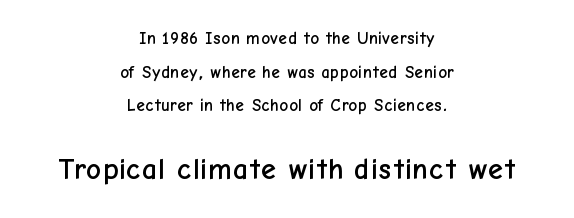
The rendering uses natural spacing where letterforms have individual widths. Each letter's strokes conclude bluntly, with no projecting serifs. The zone under the glyphs is completely vacant. Reading down the column, the eye jumps a long way to each next line.
